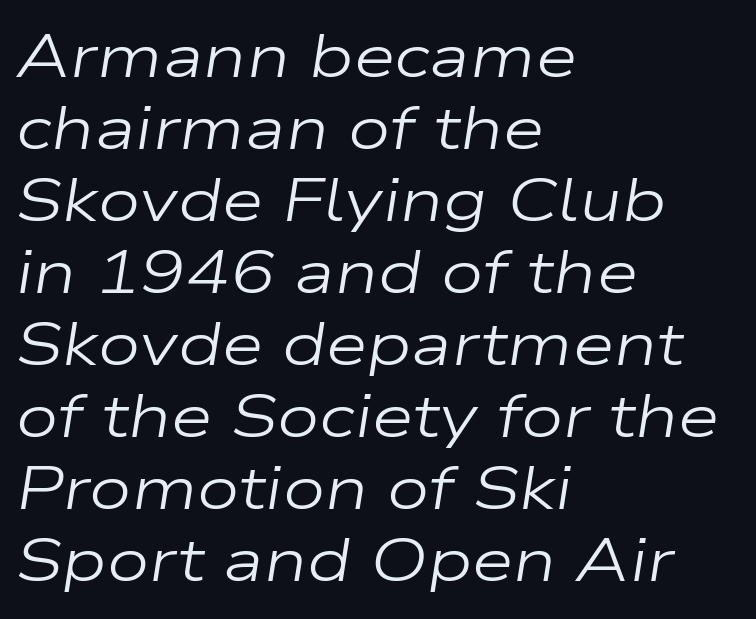
{"italic": "yes", "lean": "right", "slant_degrees": 9, "bold": "no", "weight": "regular", "width": "wide", "stroke_contrast": "low", "x_height": "medium", "monospaced": "no", "underline": "no", "align": "left", "line_spacing_ratio": 1.2, "letter_spacing": "normal", "letter_spacing_em": 0.0, "glyph_px": 60}
